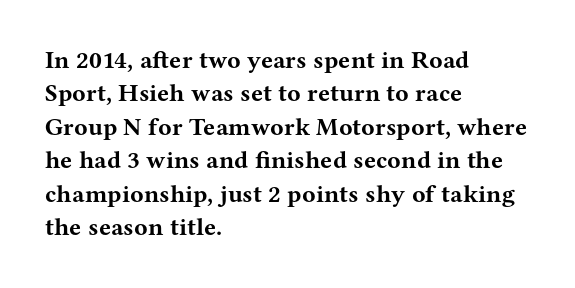
Q: Is the text bold? A: Yes.
Q: Is the text italic (slanted)? A: No, it is upright.
Q: Is the text underlined? A: No.
Q: How is the paragraph aligned? A: Left-aligned.
Q: Is the spacing between letters normal or unusually wide? A: Normal.
Q: Is the spacing between lines tight, normal or loose? A: Normal.
